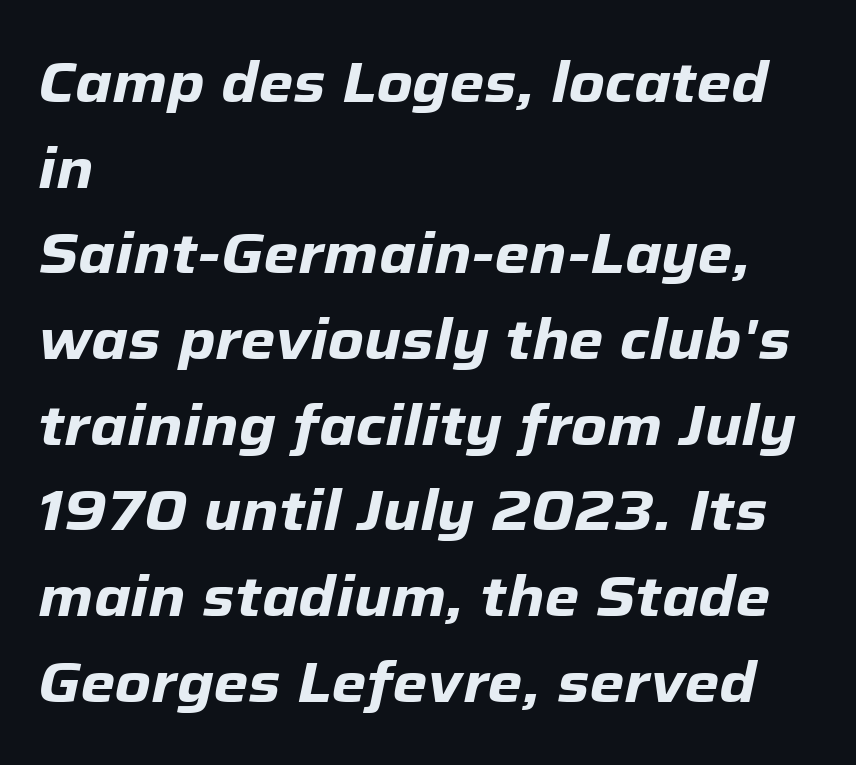
Q: Is the text bold? A: Yes.
Q: Is the text italic (slanted)? A: Yes, it leans right by about 12 degrees.
Q: Is the text underlined? A: No.
Q: How is the paragraph aligned? A: Left-aligned.
Q: Is the spacing between letters normal or unusually wide? A: Normal.
Q: Is the spacing between lines tight, normal or loose? A: Normal.
Q: Width (condensed, normal, or wide)? A: Normal.
Q: Stroke contrast? A: Low.
Q: x-height? A: Medium.
Q: Monospaced? A: No.
